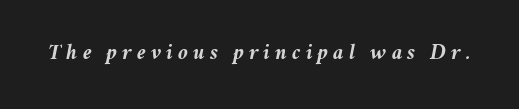
Q: Is the text bold? A: Yes.
Q: Is the text italic (slanted)? A: Yes, it leans right by about 11 degrees.
Q: Is the text underlined? A: No.
Q: Is the spacing between letters normal or unusually wide? A: Unusually wide.
